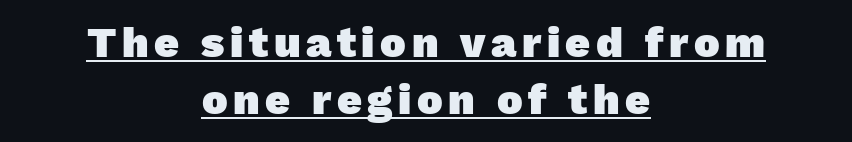
Q: Is the text bold? A: Yes.
Q: Is the typeface a serif or a sans-serif typeface? A: Sans-serif.
Q: Is the text underlined? A: Yes.
Q: How is the paragraph aligned? A: Centered.
Q: Is the spacing between lines tight, normal or loose? A: Normal.
Q: Width (condensed, normal, or wide)? A: Normal.
Q: Stroke contrast? A: Low.
Q: x-height? A: Medium.
Q: Monospaced? A: No.
